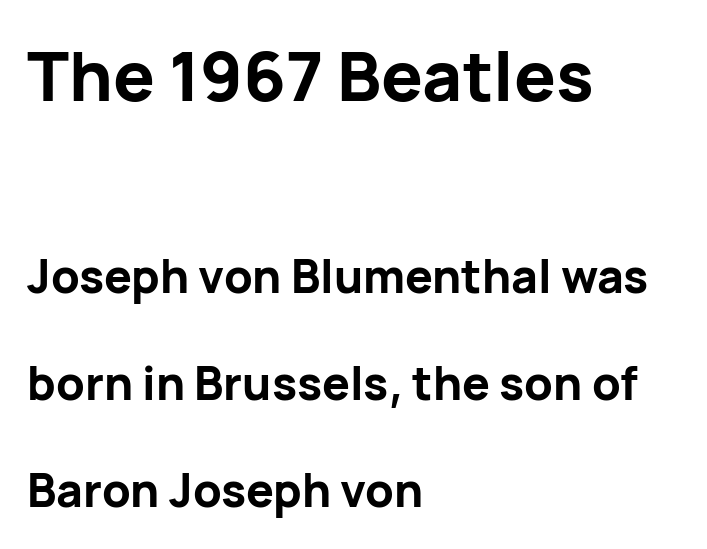
Q: Is the text bold? A: Yes.
Q: Is the text italic (slanted)? A: No, it is upright.
Q: Is the typeface a serif or a sans-serif typeface? A: Sans-serif.
Q: Is the text underlined? A: No.
Q: How is the paragraph aligned? A: Left-aligned.
Q: Is the spacing between letters normal or unusually wide? A: Normal.
Q: Is the spacing between lines tight, normal or loose? A: Loose.
Q: Which block of text is set in a larger size, the first (top) or the second (bottom)? A: The first (top) one.
Q: Width (condensed, normal, or wide)? A: Normal.
Q: Stroke contrast? A: Low.
Q: x-height? A: Medium.
Q: Monospaced? A: No.
